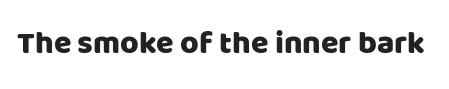
The image shows 32 px sans-serif type, upright; set normal letter spacing, not underlined; low stroke contrast and a large x-height.
